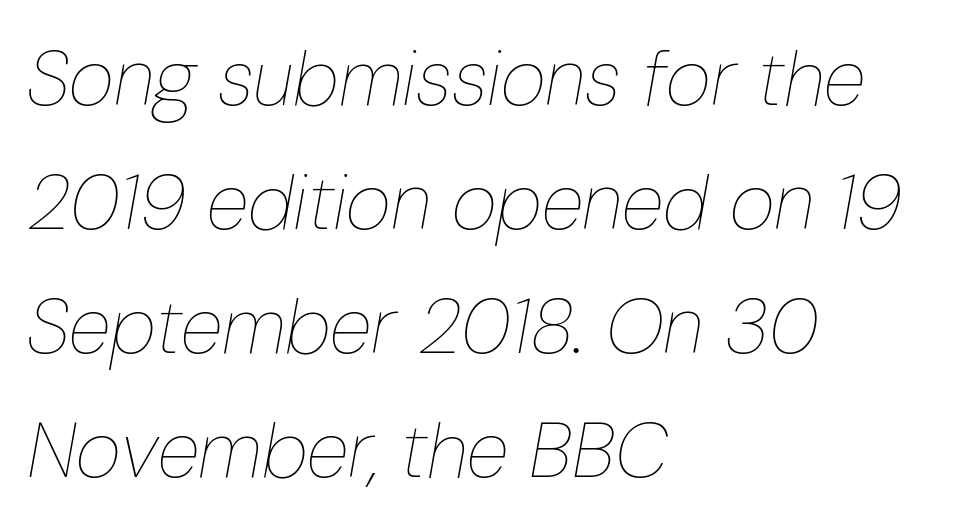
The image shows 78 px thin, condensed type, italic (leaning right); set left-aligned, normal line spacing (1.59x), normal letter spacing, not underlined; low stroke contrast and a medium x-height.
